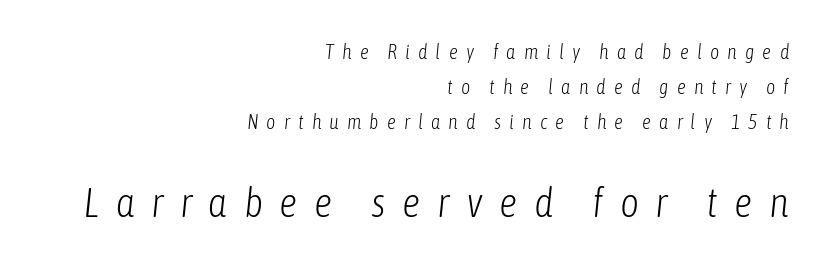
Typesetter's note — lower block bumped up in size, upper block left smaller. Unmarked baselines from the first word to the last. Line endings align vertically; line beginnings do not. A typesetter would call this proportional, since set widths differ per character. Italic? Definitely — the glyphs are oblique. The rendering inserts visible extra space after every character.
